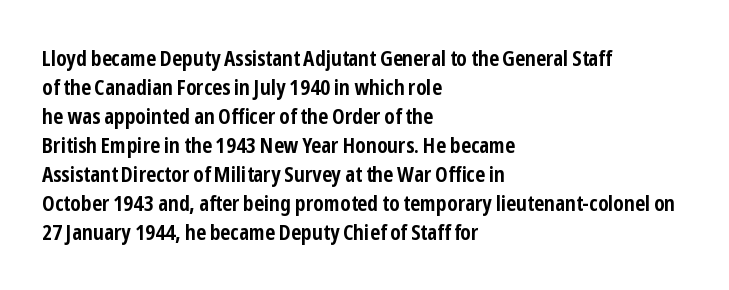
{"italic": "no", "bold": "yes", "underline": "no", "align": "left", "line_spacing": "normal", "line_spacing_ratio": 1.32, "letter_spacing": "normal", "letter_spacing_em": 0.0, "glyph_px": 22}
